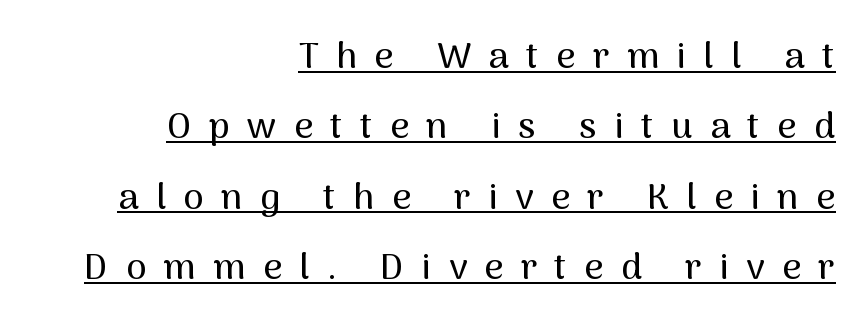
{"serif": "no", "italic": "no", "width": "normal", "stroke_contrast": "medium", "x_height": "medium", "monospaced": "no", "underline": "yes", "align": "right", "line_spacing": "loose", "line_spacing_ratio": 1.9, "letter_spacing": "wide", "letter_spacing_em": 0.47, "glyph_px": 37}
